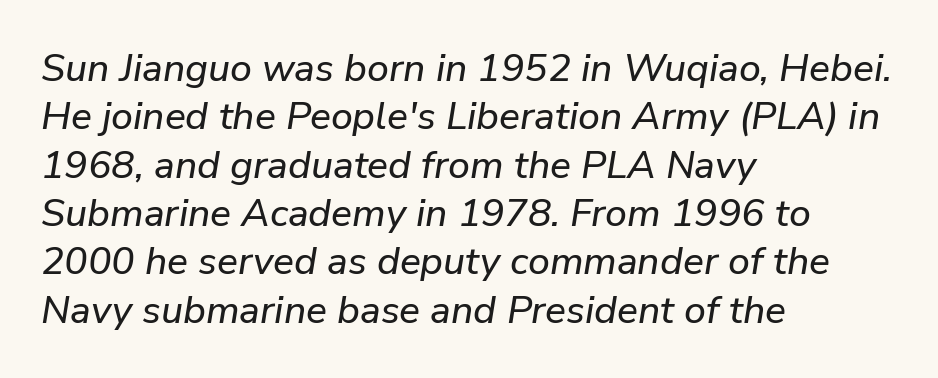
{"italic": "yes", "lean": "right", "slant_degrees": 9, "width": "normal", "stroke_contrast": "low", "x_height": "medium", "monospaced": "no", "underline": "no", "align": "left", "line_spacing_ratio": 1.24, "letter_spacing": "normal", "letter_spacing_em": 0.0, "glyph_px": 39}
